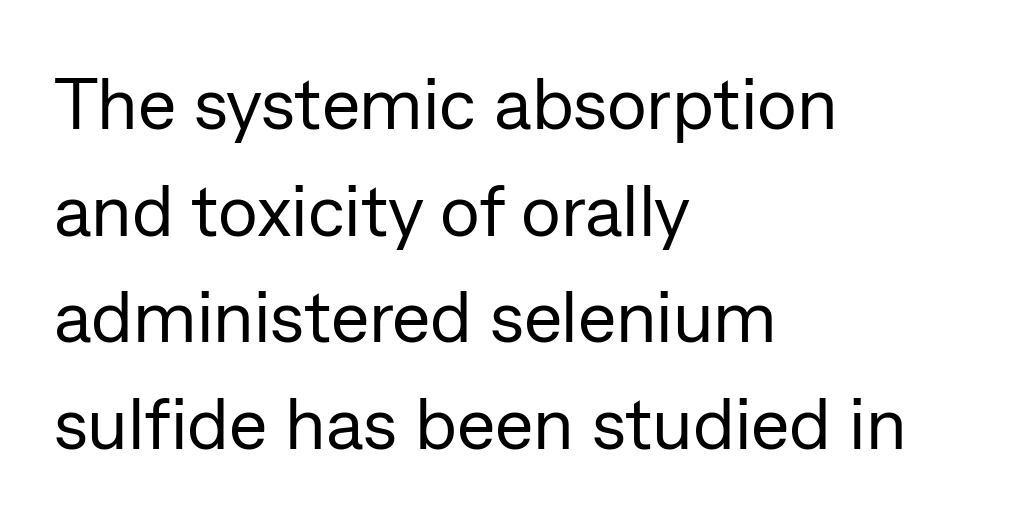
Q: Is the text bold? A: No.
Q: Is the text italic (slanted)? A: No, it is upright.
Q: Is the typeface a serif or a sans-serif typeface? A: Sans-serif.
Q: Is the text underlined? A: No.
Q: How is the paragraph aligned? A: Left-aligned.
Q: Is the spacing between letters normal or unusually wide? A: Normal.
Q: Is the spacing between lines tight, normal or loose? A: Normal.
Q: Width (condensed, normal, or wide)? A: Normal.
Q: Stroke contrast? A: Low.
Q: x-height? A: Medium.
Q: Monospaced? A: No.
